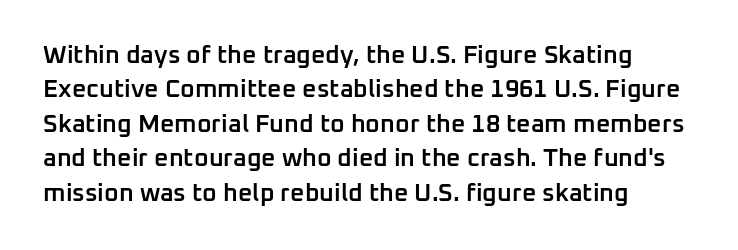
The image shows 25 px text type, upright; set left-aligned, normal line spacing (1.38x), normal letter spacing, not underlined.
